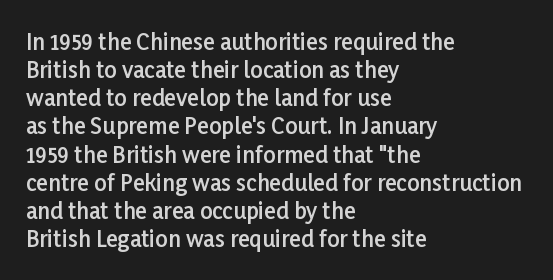
Q: Is the text bold? A: Semi-bold.
Q: Is the text italic (slanted)? A: No, it is upright.
Q: Is the text underlined? A: No.
Q: How is the paragraph aligned? A: Left-aligned.
Q: Is the spacing between letters normal or unusually wide? A: Normal.
Q: Is the spacing between lines tight, normal or loose? A: Normal.
